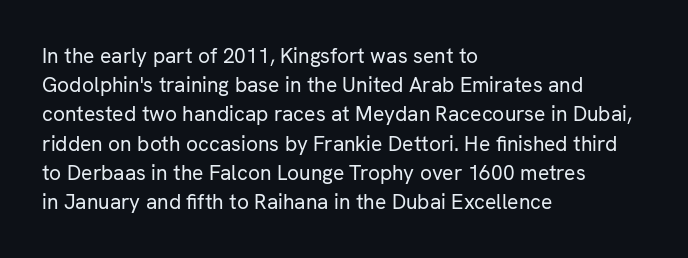
Tracking here is standard; glyphs follow each other at the usual distance. Heft: none added — not bold. These lines are set flush left with a ragged right edge. The letters stand straight up with perfectly vertical stems. Has an underline been added? It has not.
